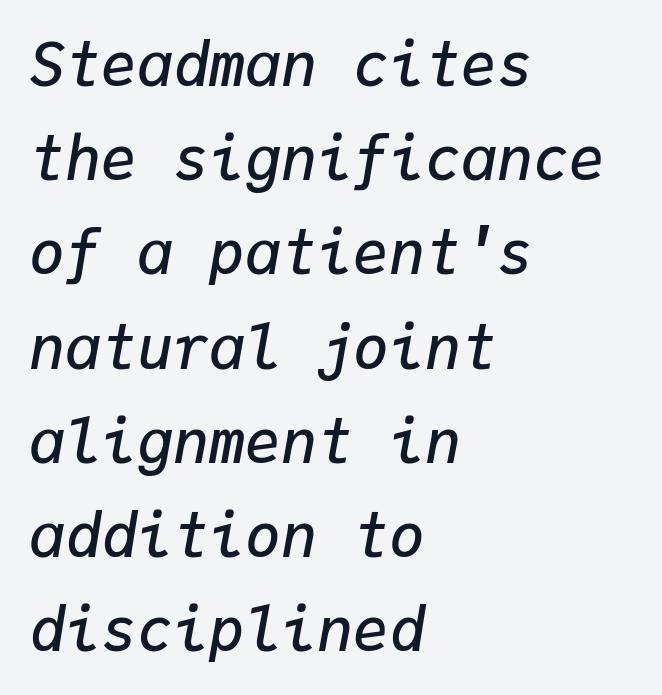
Q: Is the text bold? A: Semi-bold.
Q: Is the text italic (slanted)? A: Yes, it leans right by about 9 degrees.
Q: Is the text underlined? A: No.
Q: How is the paragraph aligned? A: Left-aligned.
Q: Is the spacing between letters normal or unusually wide? A: Normal.
Q: Is the spacing between lines tight, normal or loose? A: Normal.
Q: Width (condensed, normal, or wide)? A: Normal.
Q: Stroke contrast? A: Low.
Q: x-height? A: Medium.
Q: Monospaced? A: Yes.
